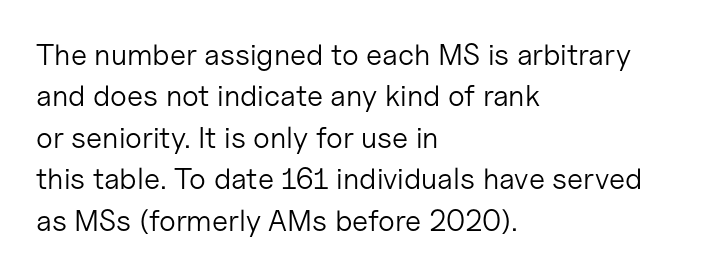
Q: Is the text bold? A: No.
Q: Is the text italic (slanted)? A: No, it is upright.
Q: Is the typeface a serif or a sans-serif typeface? A: Sans-serif.
Q: Is the text underlined? A: No.
Q: How is the paragraph aligned? A: Left-aligned.
Q: Is the spacing between letters normal or unusually wide? A: Normal.
Q: Is the spacing between lines tight, normal or loose? A: Normal.
Q: Width (condensed, normal, or wide)? A: Normal.
Q: Stroke contrast? A: Low.
Q: x-height? A: Medium.
Q: Monospaced? A: No.
